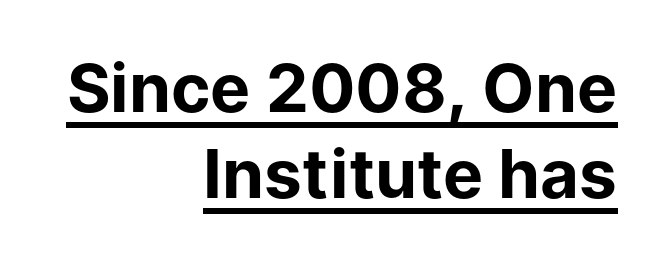
{"serif": "no", "italic": "no", "bold": "yes", "weight": "bold", "width": "normal", "stroke_contrast": "low", "x_height": "medium", "monospaced": "no", "underline": "yes", "align": "right", "line_spacing": "normal", "line_spacing_ratio": 1.28, "letter_spacing": "normal", "letter_spacing_em": 0.0, "glyph_px": 67}
